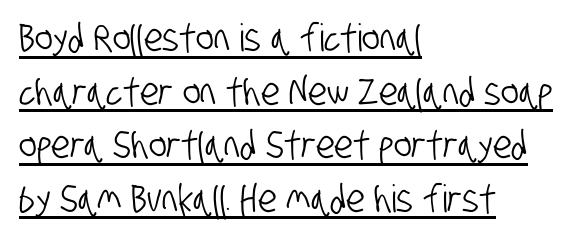
The paragraph has a hard left edge and a soft right edge. Underlined type. The rendering keeps characters at their native spacing. This sample has the flowing, uneven cadence of proportional lettering. The face used here is a sans, in the tradition of grotesques and geometrics. Baseline-to-baseline distance is the conventional proportion of letter height.
